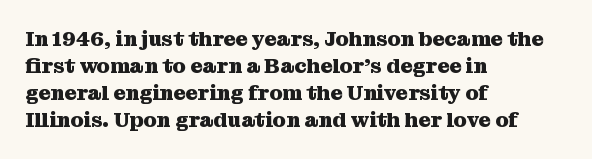
The image shows 21 px bold type, upright; set left-aligned, normal line spacing (1.28x), normal letter spacing, not underlined.
